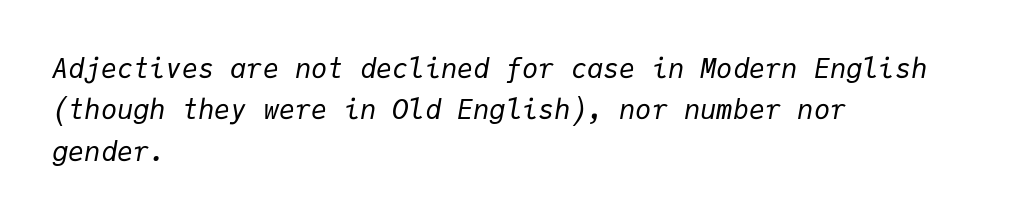
The image shows 27 px text type, italic (leaning right); set left-aligned, normal line spacing (1.53x), normal letter spacing, not underlined.
